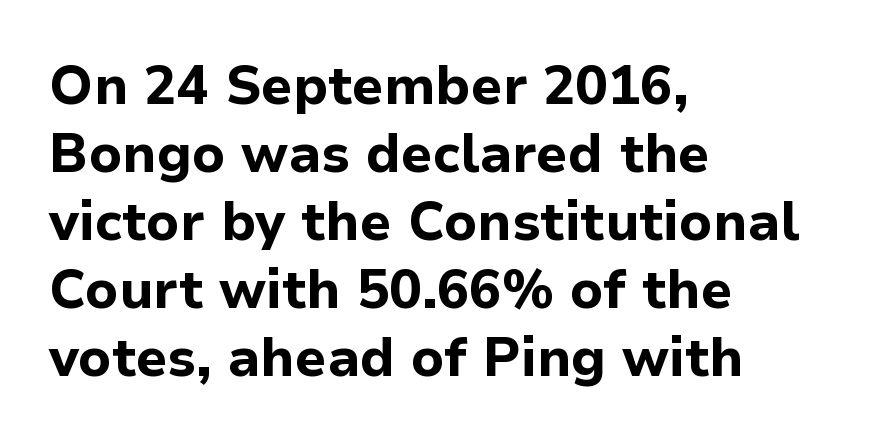
{"serif": "no", "italic": "no", "bold": "yes", "weight": "bold", "width": "normal", "stroke_contrast": "low", "x_height": "medium", "monospaced": "no", "underline": "no", "align": "left", "line_spacing": "normal", "line_spacing_ratio": 1.26, "letter_spacing": "normal", "letter_spacing_em": 0.0, "glyph_px": 54}
